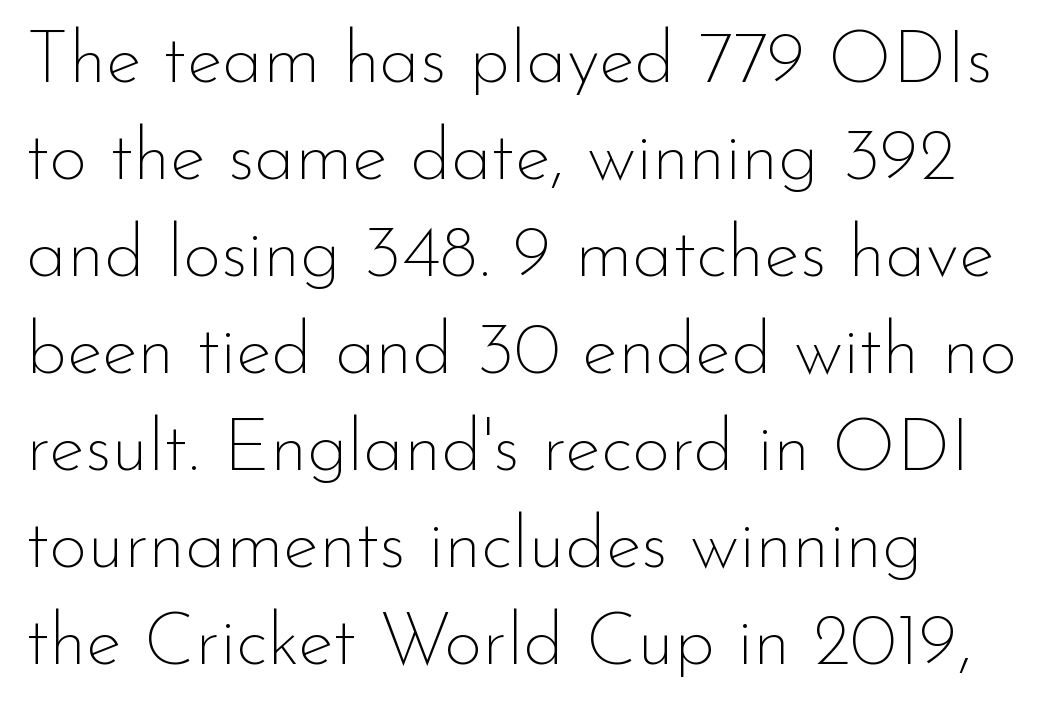
{"serif": "no", "italic": "no", "bold": "no", "weight": "thin", "width": "normal", "stroke_contrast": "low", "x_height": "small", "monospaced": "no", "underline": "no", "align": "left", "line_spacing": "normal", "line_spacing_ratio": 1.31, "letter_spacing": "normal", "letter_spacing_em": 0.0, "glyph_px": 74}
